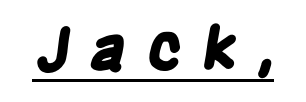
The image shows 59 px bold, condensed sans-serif type; set unusually wide letter spacing (+0.34 em), underlined; low stroke contrast and a large x-height.
